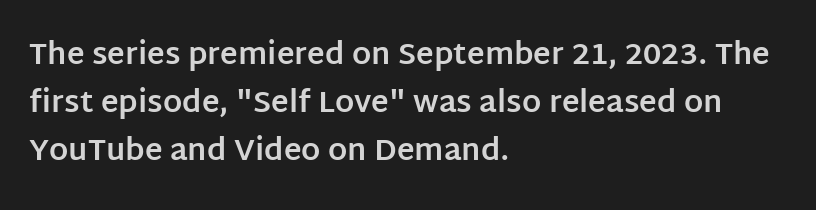
Q: Is the text bold? A: Yes.
Q: Is the text italic (slanted)? A: No, it is upright.
Q: Is the typeface a serif or a sans-serif typeface? A: Sans-serif.
Q: Is the text underlined? A: No.
Q: How is the paragraph aligned? A: Left-aligned.
Q: Is the spacing between letters normal or unusually wide? A: Normal.
Q: Is the spacing between lines tight, normal or loose? A: Normal.
Q: Width (condensed, normal, or wide)? A: Normal.
Q: Stroke contrast? A: Low.
Q: x-height? A: Large.
Q: Monospaced? A: No.
